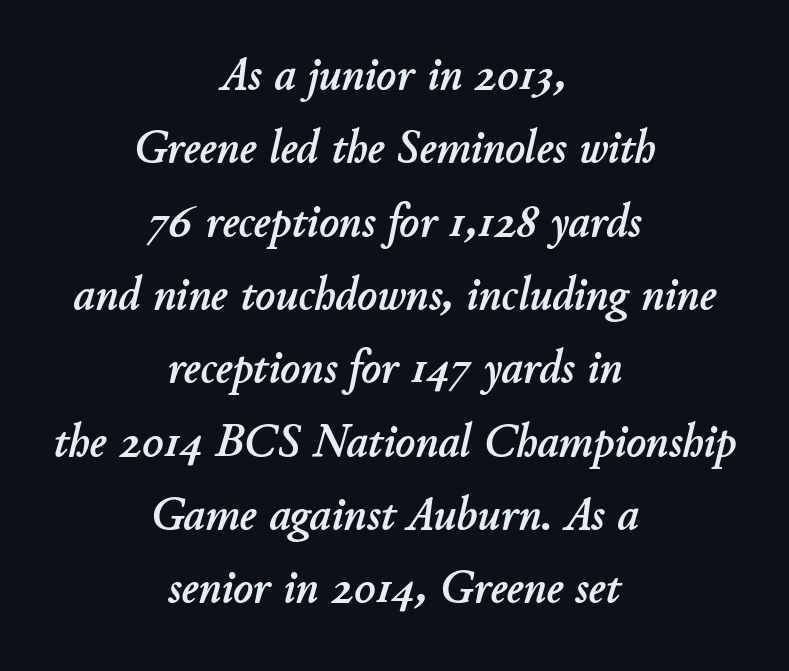
Spacing verdict: proportional, widths tailored to each character. Summary of vertical rhythm: regular, with standard interline spacing. The face used here is rendered with its standard letterfit. Neither beginnings nor endings align; midpoints do. This is oblique type, the kind used for emphasis or titles. The glyphs are unaccompanied by any horizontal stroke below them.
